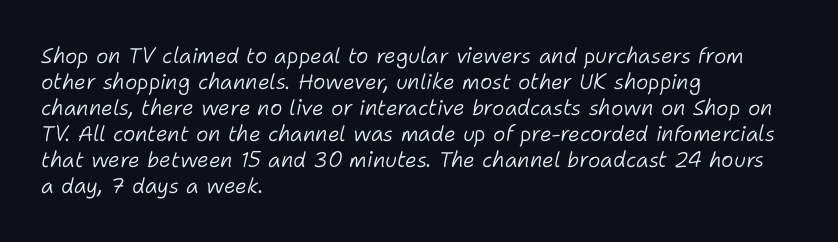
The glyphs are unaccompanied by any horizontal stroke below them. Left-aligned paragraph, ragged on the right. Weight: not bold — regular or lighter. You could call the tracking neutral — neither tight nor loose. It's the slanting kind of type.
